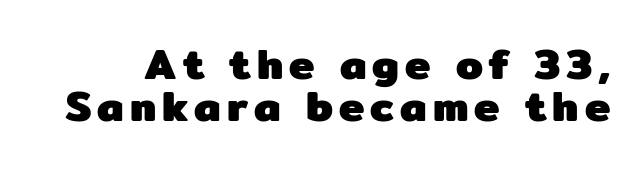
Q: Is the text bold? A: Yes.
Q: Is the text italic (slanted)? A: No, it is upright.
Q: Is the typeface a serif or a sans-serif typeface? A: Sans-serif.
Q: Is the text underlined? A: No.
Q: Is the spacing between lines tight, normal or loose? A: Tight.
Q: Width (condensed, normal, or wide)? A: Normal.
Q: Stroke contrast? A: Low.
Q: x-height? A: Medium.
Q: Monospaced? A: No.
